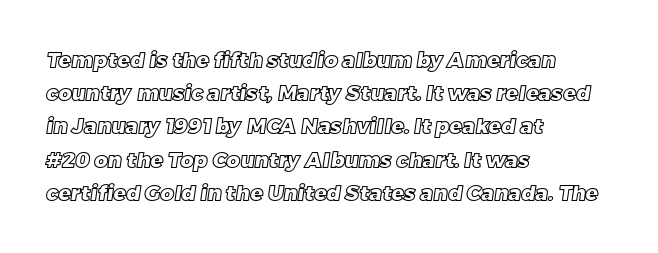
{"underline": "no", "align": "left", "line_spacing": "normal", "line_spacing_ratio": 1.58, "letter_spacing": "normal", "letter_spacing_em": 0.0, "glyph_px": 21}
